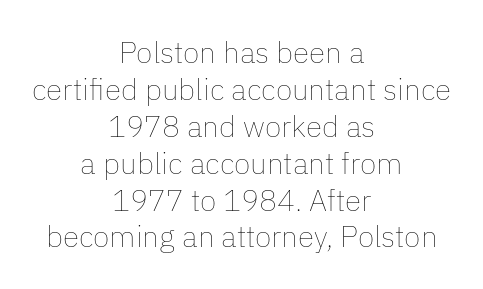
Q: Is the text bold? A: No.
Q: Is the text italic (slanted)? A: No, it is upright.
Q: Is the text underlined? A: No.
Q: How is the paragraph aligned? A: Centered.
Q: Is the spacing between letters normal or unusually wide? A: Normal.
Q: Width (condensed, normal, or wide)? A: Normal.
Q: Stroke contrast? A: Low.
Q: x-height? A: Medium.
Q: Monospaced? A: No.
